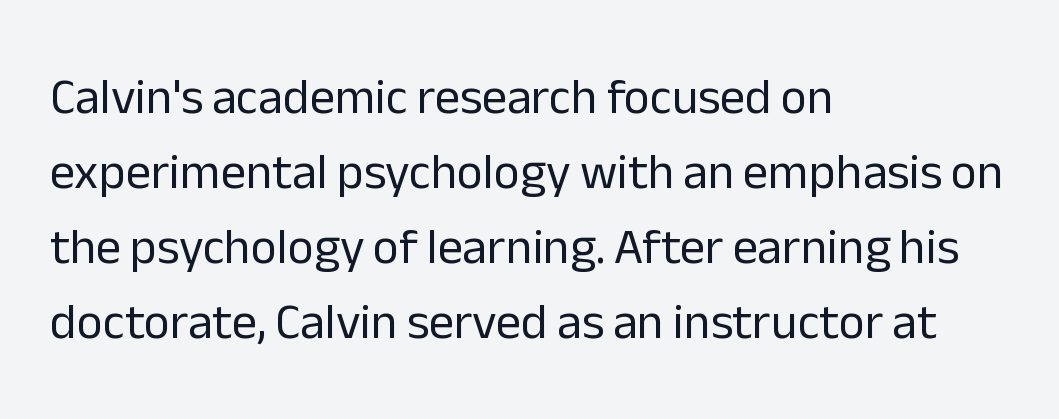
{"serif": "no", "italic": "no", "bold": "no", "weight": "regular", "width": "normal", "stroke_contrast": "low", "x_height": "medium", "monospaced": "no", "underline": "no", "align": "left", "line_spacing": "normal", "line_spacing_ratio": 1.5, "letter_spacing": "normal", "letter_spacing_em": 0.0, "glyph_px": 50}
